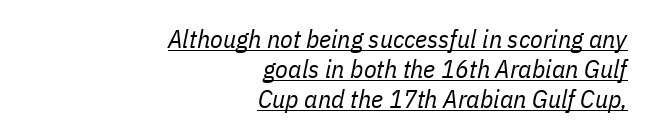
{"italic": "yes", "lean": "right", "slant_degrees": 11, "bold": "no", "underline": "yes", "align": "right", "line_spacing_ratio": 1.16, "letter_spacing": "normal", "letter_spacing_em": 0.0, "glyph_px": 26}
